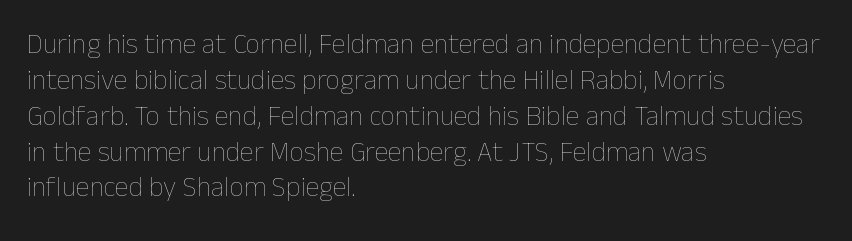
The image shows 28 px thin type, upright; set left-aligned, normal line spacing (1.28x), normal letter spacing, not underlined; low stroke contrast and a medium x-height.
